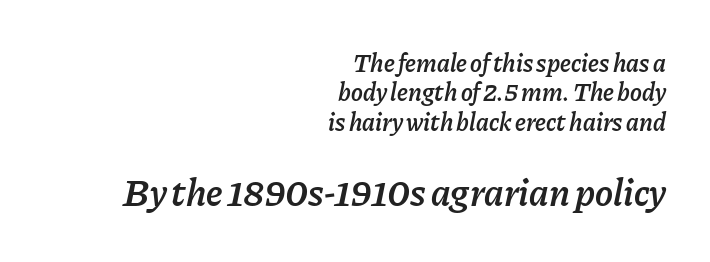
{"italic": "yes", "lean": "right", "slant_degrees": 11, "bold": "semi", "weight": "semibold", "width": "normal", "stroke_contrast": "low", "x_height": "medium", "monospaced": "no", "underline": "no", "align": "right", "line_spacing_ratio": 1.18, "letter_spacing": "normal", "letter_spacing_em": 0.0, "larger_block": "second", "size_ratio": 1.52, "glyph_px": 38}
